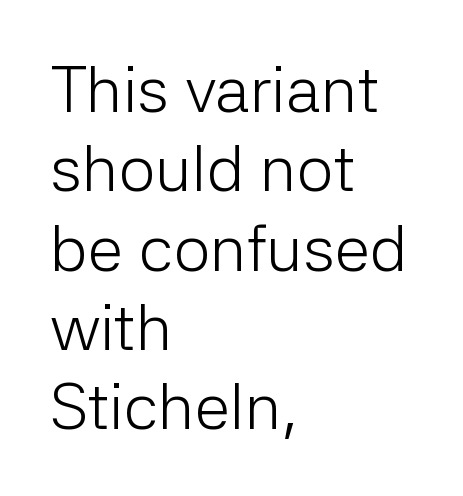
Q: Is the text bold? A: No.
Q: Is the text italic (slanted)? A: No, it is upright.
Q: Is the typeface a serif or a sans-serif typeface? A: Sans-serif.
Q: Is the text underlined? A: No.
Q: How is the paragraph aligned? A: Left-aligned.
Q: Is the spacing between letters normal or unusually wide? A: Normal.
Q: Width (condensed, normal, or wide)? A: Normal.
Q: Stroke contrast? A: Low.
Q: x-height? A: Medium.
Q: Monospaced? A: No.
